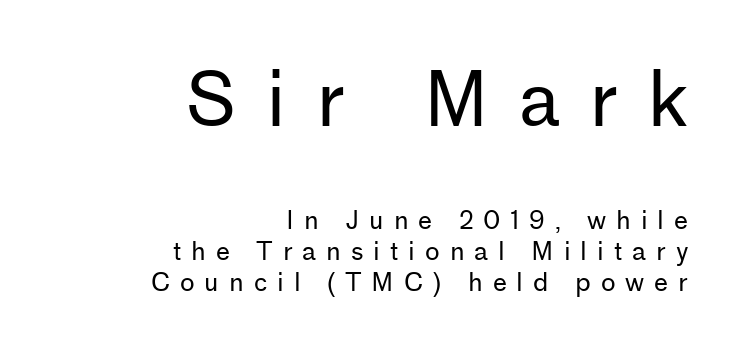
To sum up the face: it is a sans, with no serifs. Every row of glyphs terminates at an identical x-position on the right. Here the first block reads like a headline and the second like body copy. Stems and bowls with no extra thickness — not bold. This sample uses expanded letter spacing, leaving extra air between glyphs.
